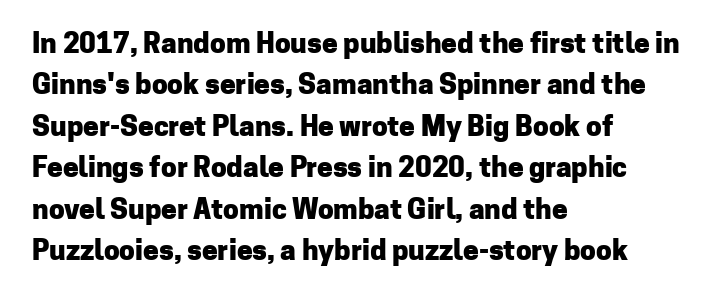
Q: Is the text bold? A: Yes.
Q: Is the text italic (slanted)? A: No, it is upright.
Q: Is the typeface a serif or a sans-serif typeface? A: Sans-serif.
Q: Is the text underlined? A: No.
Q: How is the paragraph aligned? A: Left-aligned.
Q: Is the spacing between letters normal or unusually wide? A: Normal.
Q: Is the spacing between lines tight, normal or loose? A: Normal.
Q: Width (condensed, normal, or wide)? A: Normal.
Q: Stroke contrast? A: Low.
Q: x-height? A: Medium.
Q: Monospaced? A: No.
